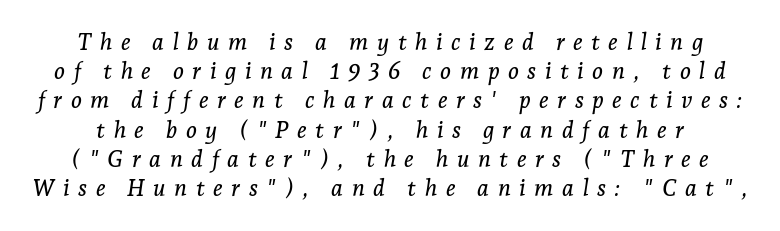
{"italic": "yes", "lean": "right", "slant_degrees": 7, "underline": "no", "line_spacing": "normal", "line_spacing_ratio": 1.27, "letter_spacing": "wide", "letter_spacing_em": 0.37, "glyph_px": 23}
